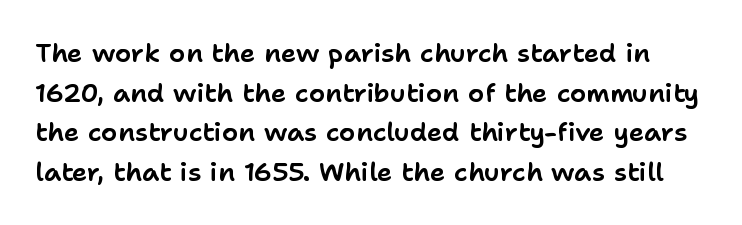
Q: Is the text italic (slanted)? A: No, it is upright.
Q: Is the text underlined? A: No.
Q: Is the spacing between letters normal or unusually wide? A: Normal.
Q: Is the spacing between lines tight, normal or loose? A: Normal.
